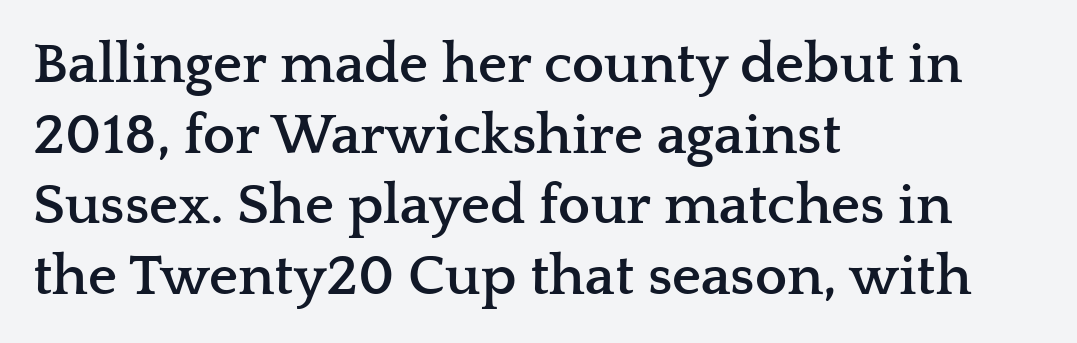
The image shows 57 px semibold, wide serif type, upright; set left-aligned, line spacing 1.24x, normal letter spacing, not underlined; low stroke contrast and a medium x-height.
